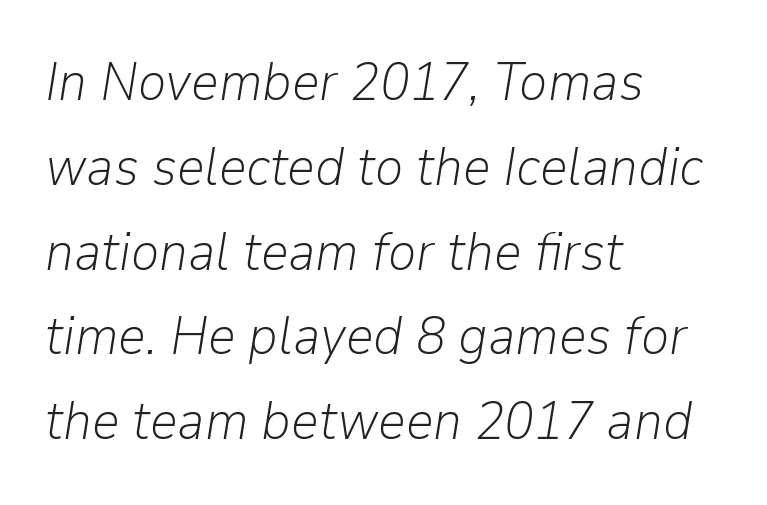
The image shows 54 px light type, italic (leaning right); set left-aligned, normal line spacing (1.57x), normal letter spacing, not underlined; low stroke contrast and a medium x-height.
